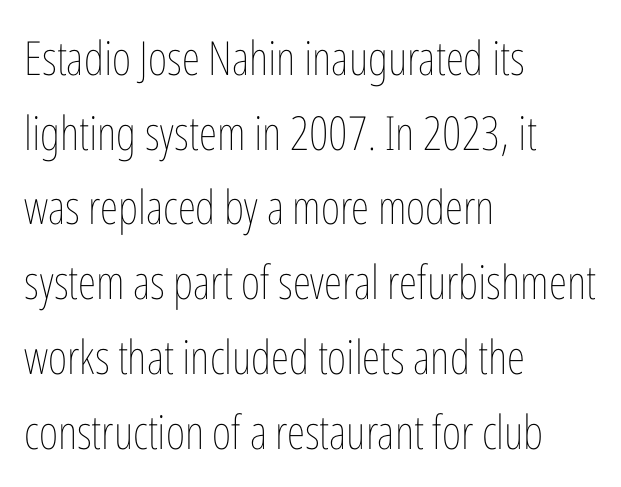
The image shows 47 px thin, condensed type, upright; set left-aligned, normal line spacing (1.59x), normal letter spacing, not underlined; low stroke contrast and a medium x-height.
